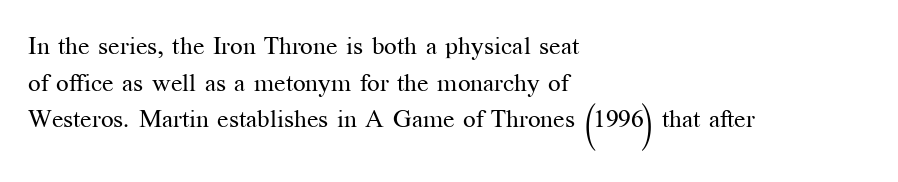
Weight: in the light-to-regular range. In CSS terms this would be text-align: left. The letters stand straight up with perfectly vertical stems. Each new line begins a customary step beneath the previous one. Characters follow at the spacing the type designer built in.
